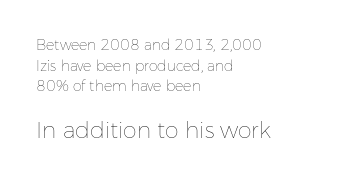
Does the copy run flush right? No — it runs flush left. Quick note: interline space is typical. Is there any slant? The stems are plumb. The face used here appears at its bigger size in the lower chunk. The letters look calm and open, with moderate or lighter stems. Descenders hang freely into open space.
